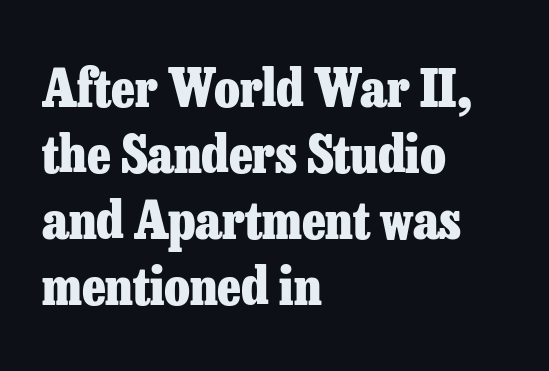
Q: Is the text bold? A: Yes.
Q: Is the text italic (slanted)? A: No, it is upright.
Q: Is the typeface a serif or a sans-serif typeface? A: Serif.
Q: Is the text underlined? A: No.
Q: How is the paragraph aligned? A: Left-aligned.
Q: Is the spacing between letters normal or unusually wide? A: Normal.
Q: Is the spacing between lines tight, normal or loose? A: Normal.
Q: Width (condensed, normal, or wide)? A: Normal.
Q: Stroke contrast? A: Low.
Q: x-height? A: Medium.
Q: Monospaced? A: No.
